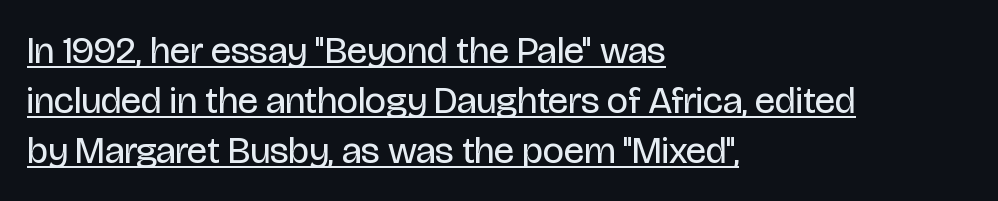
Stroke thickness stays within the range of a standard reading face or lighter. Caption: multi-line text, flush left, ragged right. This sample carries an underscore along the baseline area. Tracking here is standard; glyphs follow each other at the usual distance.
